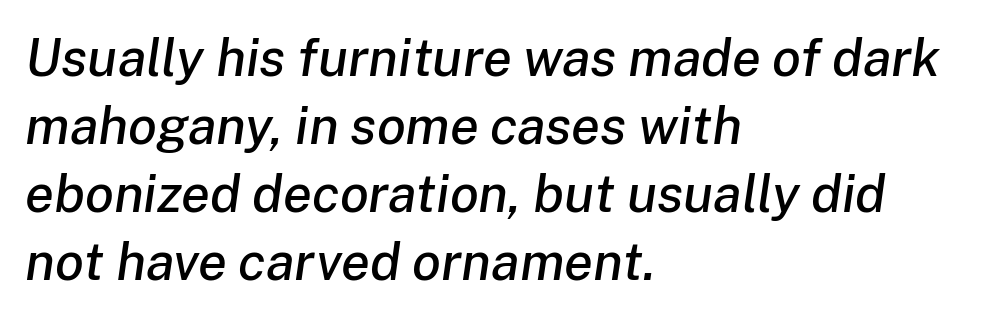
Q: Is the text italic (slanted)? A: Yes, it leans right by about 8 degrees.
Q: Is the text underlined? A: No.
Q: How is the paragraph aligned? A: Left-aligned.
Q: Is the spacing between letters normal or unusually wide? A: Normal.
Q: Is the spacing between lines tight, normal or loose? A: Normal.
Q: Width (condensed, normal, or wide)? A: Normal.
Q: Stroke contrast? A: Low.
Q: x-height? A: Medium.
Q: Monospaced? A: No.
